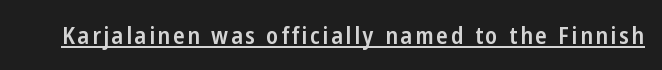
The image shows 24 px text type, upright; set underlined.
